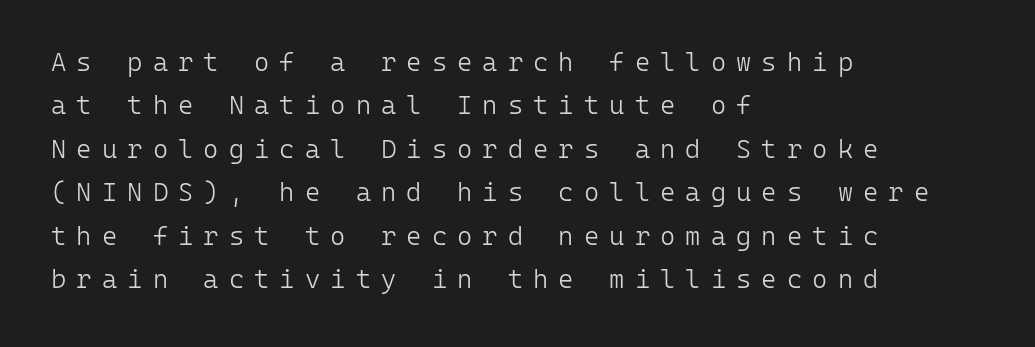
Caption: face not bold, strokes unweighted. Anything drawn beneath the words? Only blank space. Ordinary non-slanted type is in use. This sample uses expanded letter spacing, leaving extra air between glyphs. Reading down the column, the eye jumps a familiar distance to each next line. Layout note: lines flush left.
